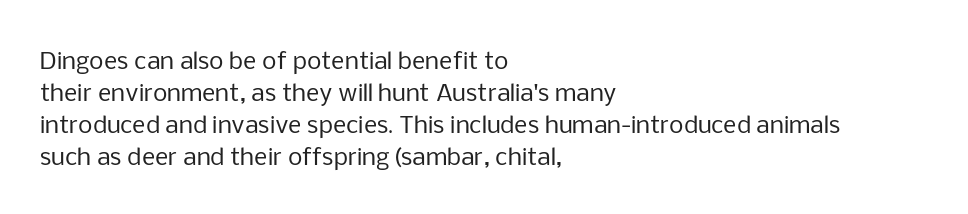
Q: Is the text bold? A: No.
Q: Is the text italic (slanted)? A: No, it is upright.
Q: Is the text underlined? A: No.
Q: How is the paragraph aligned? A: Left-aligned.
Q: Is the spacing between letters normal or unusually wide? A: Normal.
Q: Is the spacing between lines tight, normal or loose? A: Normal.
